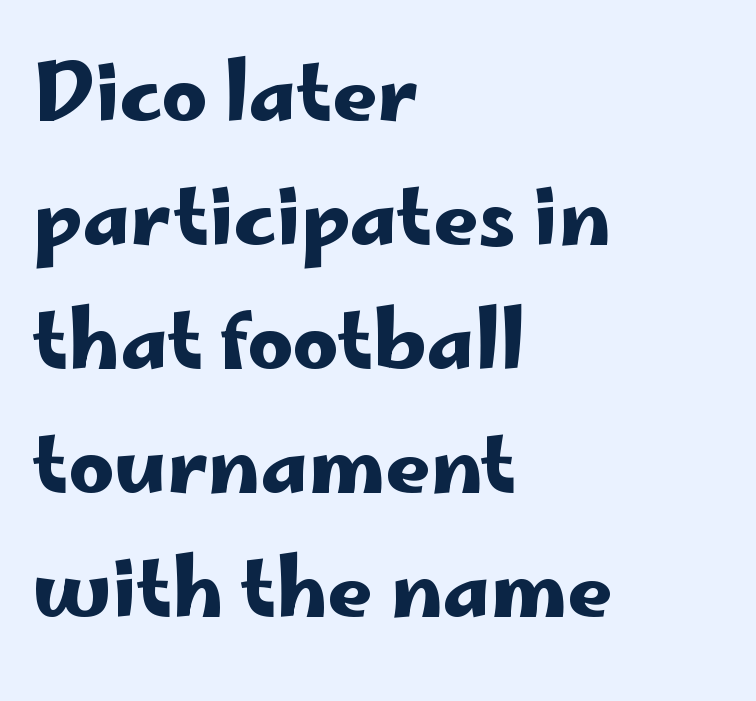
Q: Is the text italic (slanted)? A: No, it is upright.
Q: Is the typeface a serif or a sans-serif typeface? A: Sans-serif.
Q: Is the text underlined? A: No.
Q: How is the paragraph aligned? A: Left-aligned.
Q: Is the spacing between letters normal or unusually wide? A: Normal.
Q: Is the spacing between lines tight, normal or loose? A: Normal.
Q: Width (condensed, normal, or wide)? A: Wide.
Q: Stroke contrast? A: Low.
Q: x-height? A: Small.
Q: Monospaced? A: No.
